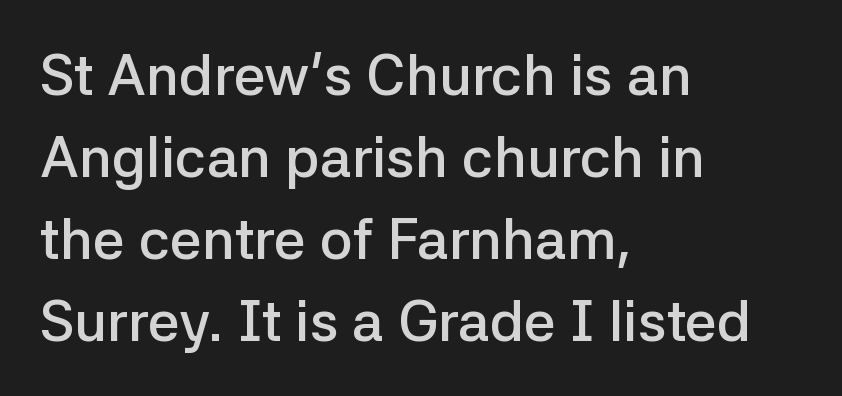
The image shows 57 px semibold sans-serif type, upright; set left-aligned, normal line spacing (1.44x), normal letter spacing, not underlined; low stroke contrast and a medium x-height.
